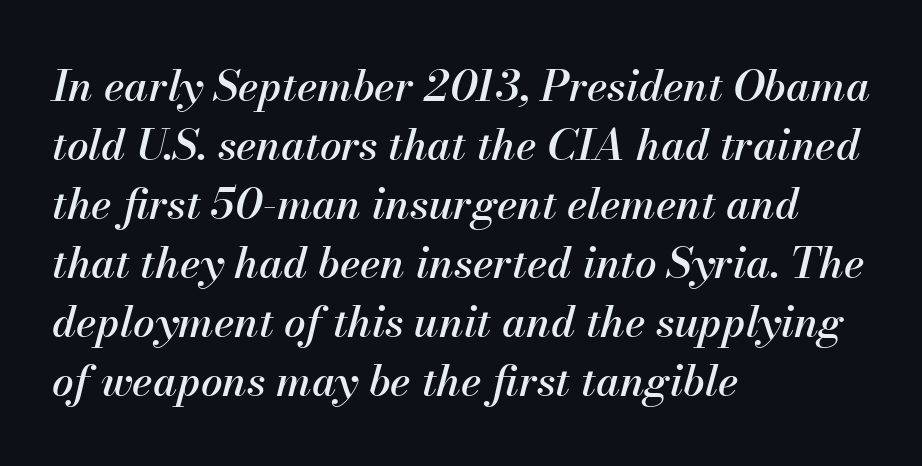
The image shows 43 px text type, italic (leaning right); set left-aligned, normal line spacing (1.37x), normal letter spacing, not underlined; medium stroke contrast and a small x-height.
